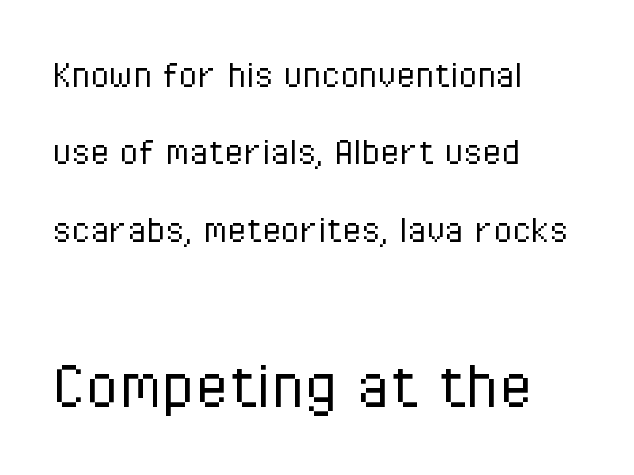
Vertical strokes here are truly vertical. Vertical stems look standard width or narrower in stroke. The designer went with a sans here, leaving each stem footless. This rendering features lettering with no underline. The later block is typeset at a bigger size than the earlier block. The lines are quadded left.
